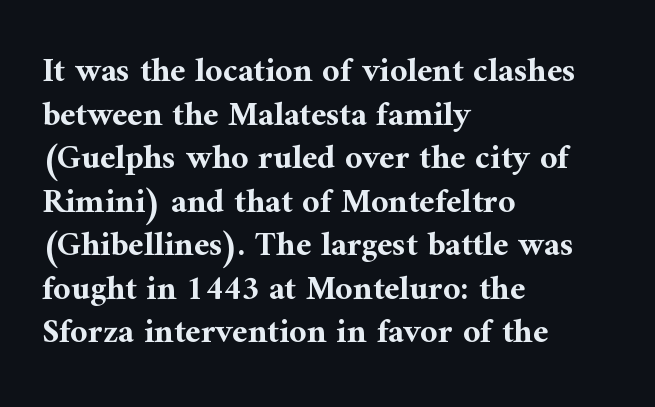
The string is rendered with underlining switched off. In terms of weight, the rendering is a true, heavy bold. All the whitespace from short lines collects on the right. Proportional: the letters do not fall into vertical columns. Ascenders rise straight up at ninety degrees.
